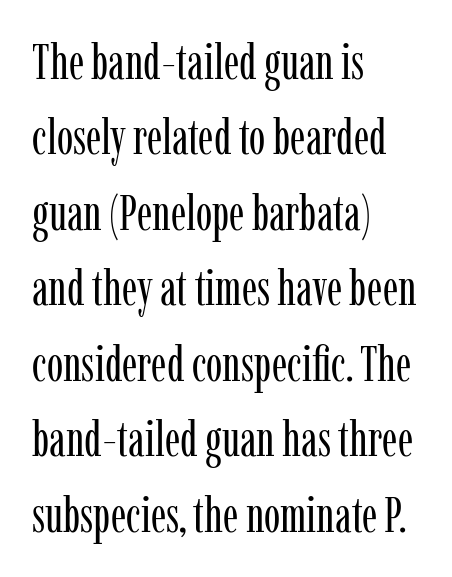
The image shows 49 px regular-weight, condensed serif type, upright; set left-aligned, normal line spacing (1.54x), normal letter spacing, not underlined; low stroke contrast and a medium x-height.
